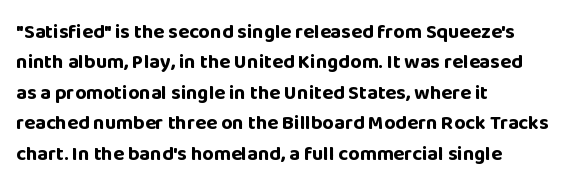
The image shows 20 px bold type, upright; set left-aligned, normal line spacing (1.52x), normal letter spacing, not underlined.
